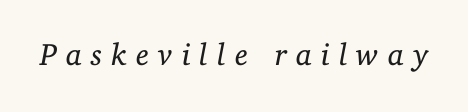
The image shows 31 px regular-weight serif type, italic (leaning right); set unusually wide letter spacing (+0.29 em), not underlined; low stroke contrast and a medium x-height.
